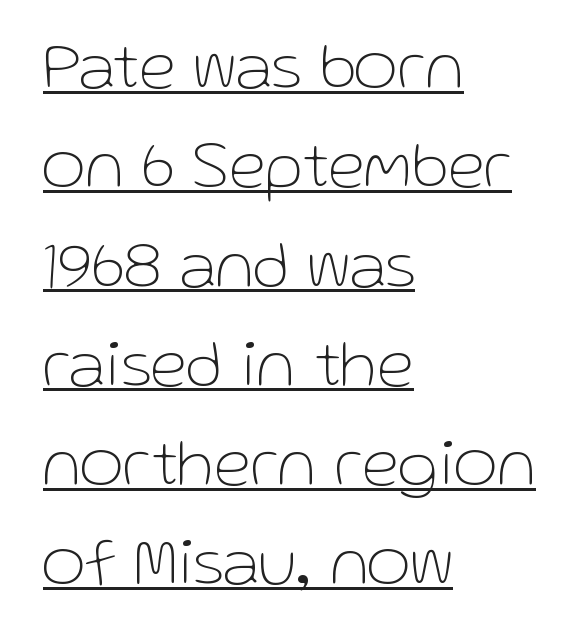
Letters have the restrained weight of plain body copy at most. The text was rendered using a sans face with plain stroke endings. This is roman type, the default non-slanted kind. A rule runs beneath these lines of type. The passage shown is typed in a proportional face where columns would drift.
